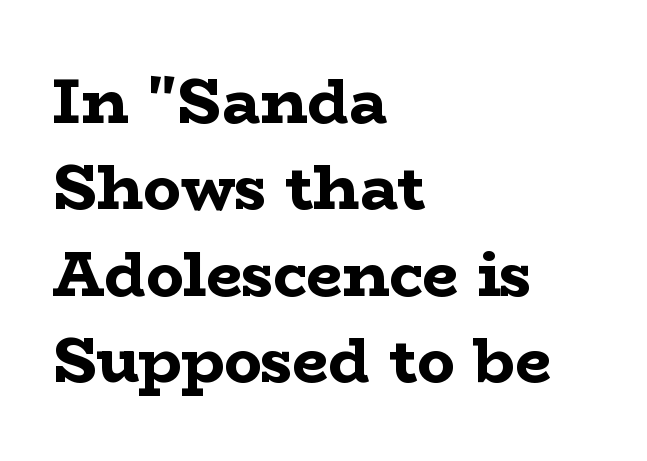
{"serif": "yes", "italic": "no", "bold": "yes", "weight": "bold", "width": "wide", "stroke_contrast": "low", "x_height": "medium", "monospaced": "no", "underline": "no", "align": "left", "line_spacing": "normal", "line_spacing_ratio": 1.37, "letter_spacing": "normal", "letter_spacing_em": 0.0, "glyph_px": 63}
